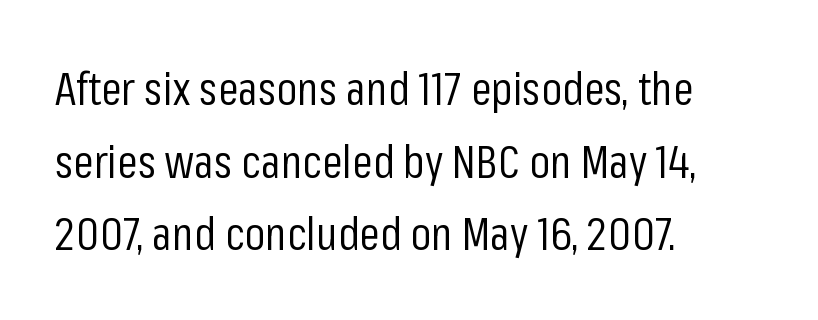
{"serif": "no", "italic": "no", "bold": "no", "weight": "regular", "width": "condensed", "stroke_contrast": "low", "x_height": "medium", "monospaced": "no", "underline": "no", "align": "left", "line_spacing": "normal", "line_spacing_ratio": 1.58, "letter_spacing": "normal", "letter_spacing_em": 0.0, "glyph_px": 46}
